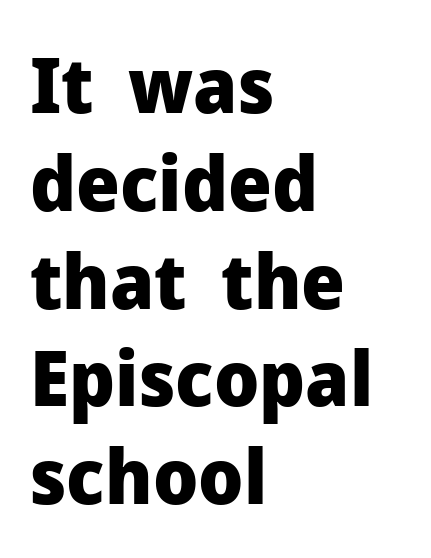
{"serif": "no", "italic": "no", "bold": "yes", "weight": "heavy", "width": "normal", "stroke_contrast": "low", "x_height": "medium", "monospaced": "no", "underline": "no", "align": "left", "line_spacing": "normal", "line_spacing_ratio": 1.27, "letter_spacing": "normal", "letter_spacing_em": 0.0, "glyph_px": 77}
